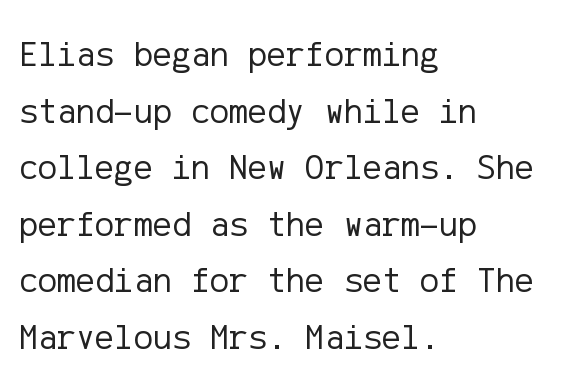
Q: Is the text bold? A: No.
Q: Is the text italic (slanted)? A: No, it is upright.
Q: Is the typeface a serif or a sans-serif typeface? A: Sans-serif.
Q: Is the text underlined? A: No.
Q: How is the paragraph aligned? A: Left-aligned.
Q: Is the spacing between letters normal or unusually wide? A: Normal.
Q: Is the spacing between lines tight, normal or loose? A: Normal.
Q: Width (condensed, normal, or wide)? A: Normal.
Q: Stroke contrast? A: Low.
Q: x-height? A: Medium.
